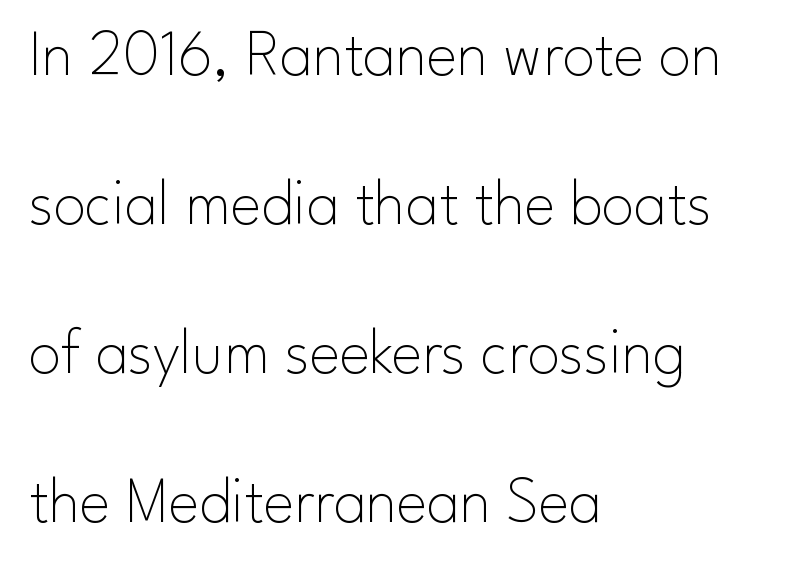
{"serif": "no", "italic": "no", "bold": "no", "weight": "thin", "width": "normal", "stroke_contrast": "low", "x_height": "small", "monospaced": "no", "underline": "no", "align": "left", "line_spacing": "loose", "line_spacing_ratio": 2.29, "letter_spacing": "normal", "letter_spacing_em": 0.0, "glyph_px": 65}
